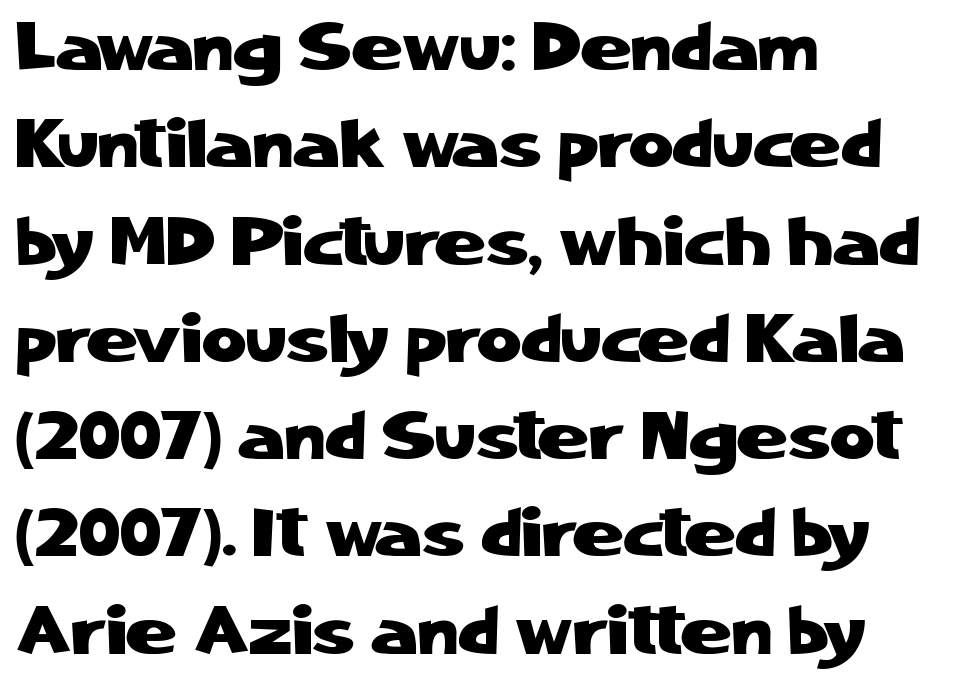
The image shows 69 px sans-serif type, upright; set left-aligned, normal line spacing (1.41x), normal letter spacing, not underlined; low stroke contrast and a medium x-height.
